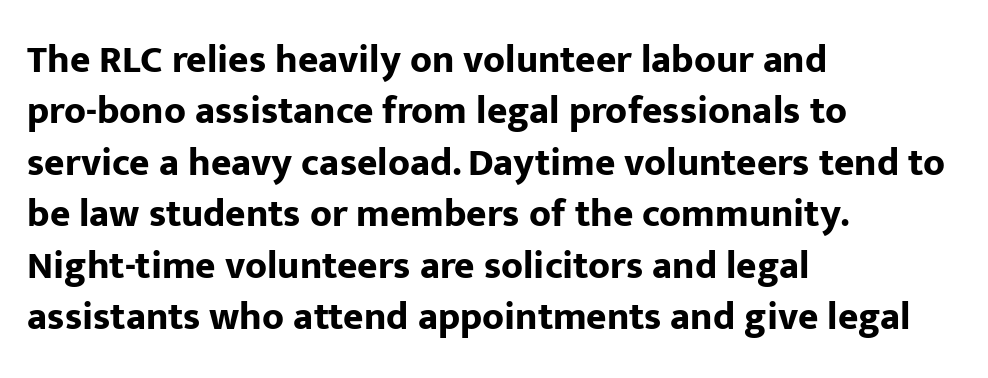
The image shows 39 px bold sans-serif type, upright; set left-aligned, normal line spacing (1.32x), normal letter spacing, not underlined; low stroke contrast and a medium x-height.
